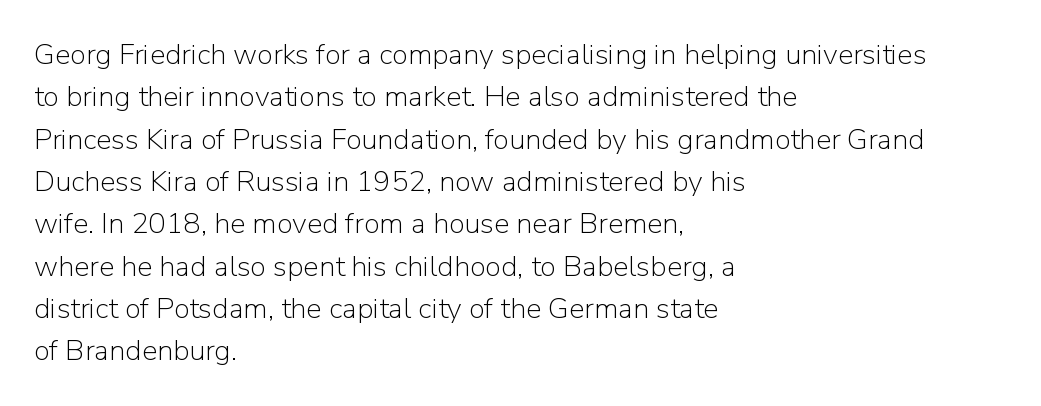
{"serif": "no", "italic": "no", "bold": "no", "weight": "light", "width": "normal", "stroke_contrast": "low", "x_height": "medium", "monospaced": "no", "underline": "no", "align": "left", "line_spacing": "normal", "line_spacing_ratio": 1.46, "letter_spacing": "normal", "letter_spacing_em": 0.0, "glyph_px": 29}
